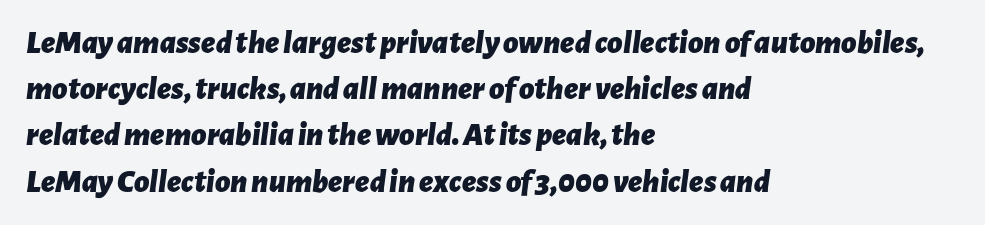
The foot of each line stays bare and open. Note the varied advance widths — an 'i' is clearly narrower than an 'm'. Between one letter and the next there's only the usual sliver of space. The characters look thick and weighty, a clear bold. Compared with ordinary roman type, these characters are visibly tilted.
